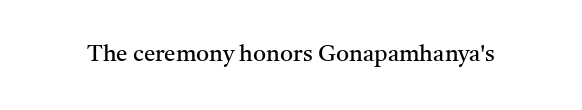
The image shows 23 px text type, upright; set normal letter spacing, not underlined.
